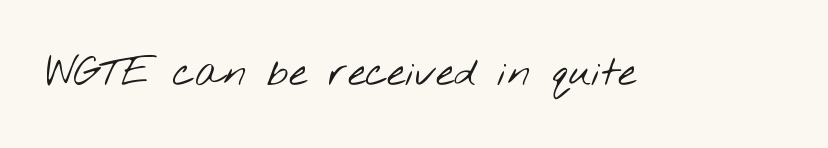
Q: Is the text bold? A: No.
Q: Is the typeface a serif or a sans-serif typeface? A: Sans-serif.
Q: Is the text underlined? A: No.
Q: Is the spacing between letters normal or unusually wide? A: Normal.
Q: Width (condensed, normal, or wide)? A: Wide.
Q: Stroke contrast? A: Low.
Q: x-height? A: Small.
Q: Monospaced? A: No.
